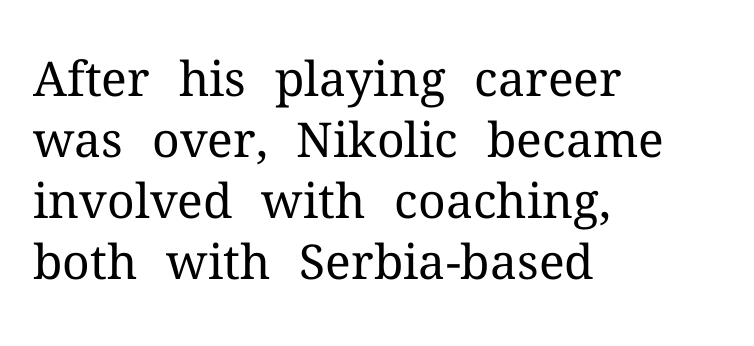
Q: Is the text bold? A: No.
Q: Is the text italic (slanted)? A: No, it is upright.
Q: Is the typeface a serif or a sans-serif typeface? A: Serif.
Q: Is the text underlined? A: No.
Q: How is the paragraph aligned? A: Left-aligned.
Q: Is the spacing between letters normal or unusually wide? A: Normal.
Q: Is the spacing between lines tight, normal or loose? A: Normal.
Q: Width (condensed, normal, or wide)? A: Normal.
Q: Stroke contrast? A: Medium.
Q: x-height? A: Medium.
Q: Monospaced? A: No.
